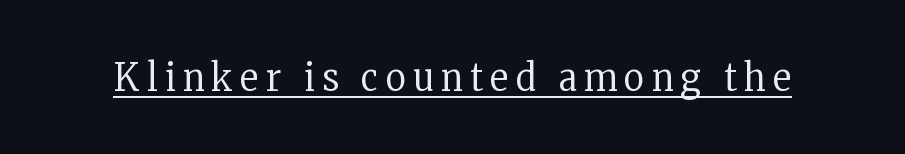
Q: Is the text bold? A: No.
Q: Is the text italic (slanted)? A: No, it is upright.
Q: Is the typeface a serif or a sans-serif typeface? A: Serif.
Q: Is the text underlined? A: Yes.
Q: Is the spacing between letters normal or unusually wide? A: Unusually wide.
Q: Width (condensed, normal, or wide)? A: Condensed.
Q: Stroke contrast? A: Low.
Q: x-height? A: Medium.
Q: Monospaced? A: No.
